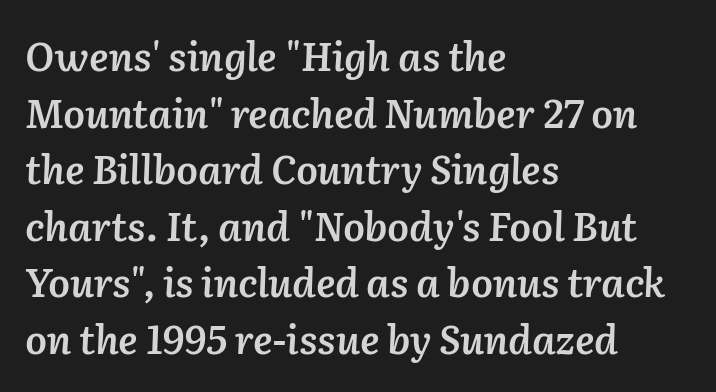
The string is rendered with underlining switched off. A normal amount of white space separates one row of letters from the next. Short note: letters normally spaced. Quick note: italic.
